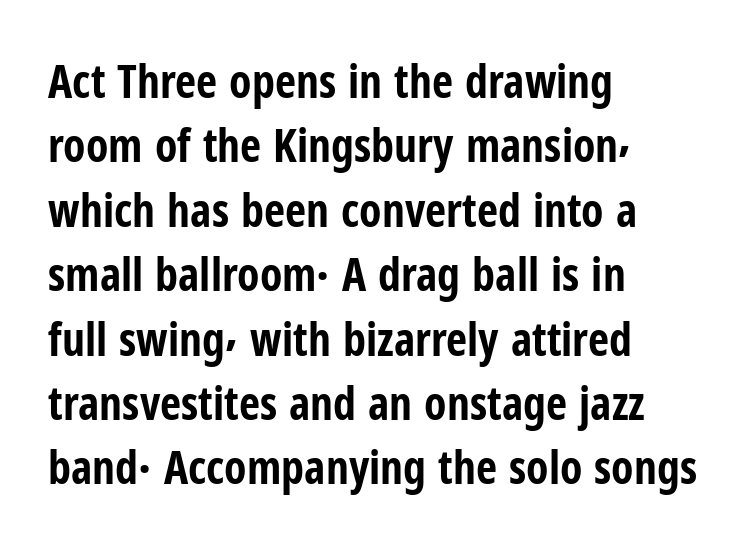
To sum up the face: it is a sans, with no serifs. Do the characters align in a grid? No, the font is proportional. The lettering holds an erect, upright posture throughout. Notice how descenders clear the ascenders below comfortably — that's standard leading. Nobody drew a line under any word here.
